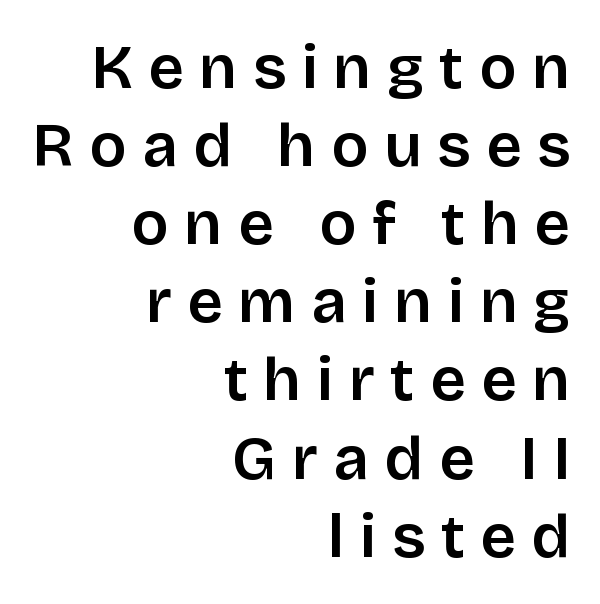
{"serif": "no", "italic": "no", "width": "normal", "stroke_contrast": "low", "x_height": "large", "monospaced": "no", "underline": "no", "align": "right", "line_spacing": "normal", "line_spacing_ratio": 1.26, "letter_spacing": "wide", "letter_spacing_em": 0.25, "glyph_px": 62}
